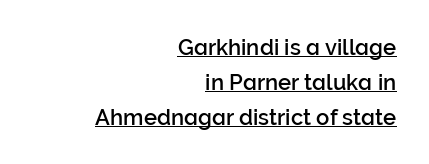
{"italic": "no", "underline": "yes", "align": "right", "line_spacing": "normal", "line_spacing_ratio": 1.59, "letter_spacing": "normal", "letter_spacing_em": 0.0, "glyph_px": 22}
